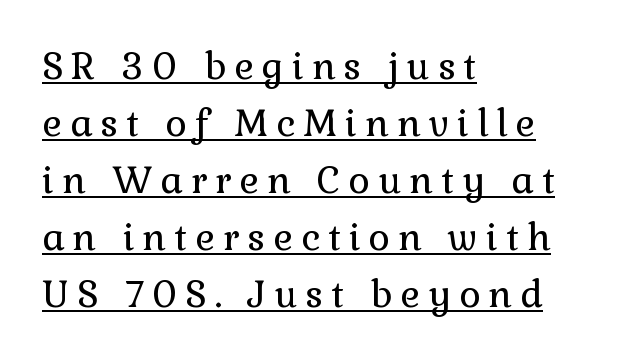
The image shows 37 px regular-weight serif type, upright; set left-aligned, normal line spacing (1.54x), unusually wide letter spacing (+0.22 em), underlined; low stroke contrast and a medium x-height.
